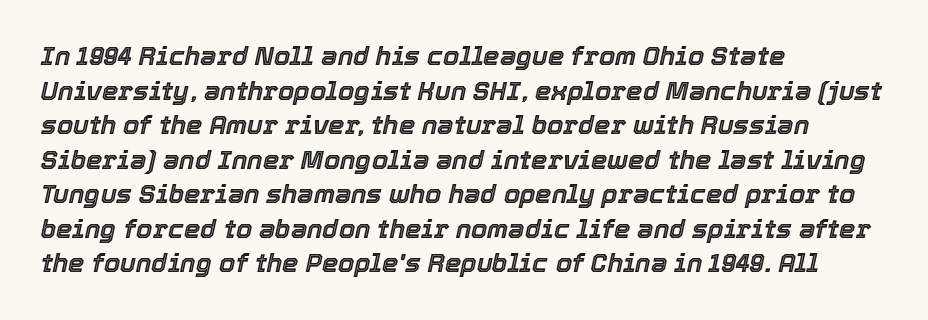
{"italic": "yes", "lean": "right", "slant_degrees": 12, "underline": "no", "align": "left", "line_spacing": "normal", "line_spacing_ratio": 1.33, "letter_spacing": "normal", "letter_spacing_em": 0.0, "glyph_px": 26}
